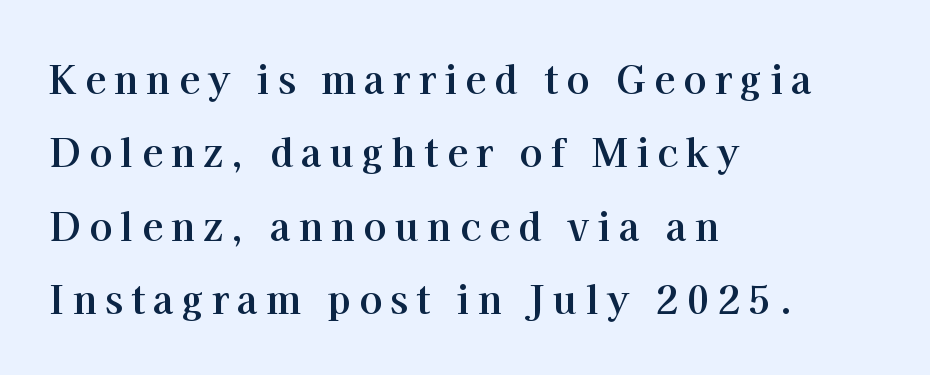
The rendering uses a bold face; every stroke is thick and dark. Compared with a centered layout, this one pins lines to the left instead. Serifs: yes, visible at the terminals of the letterforms. Notice how the stems are strictly vertical — no italics here. This block would shrink considerably if given ordinary leading; it's expanded now. Unmarked baselines from the first word to the last.
